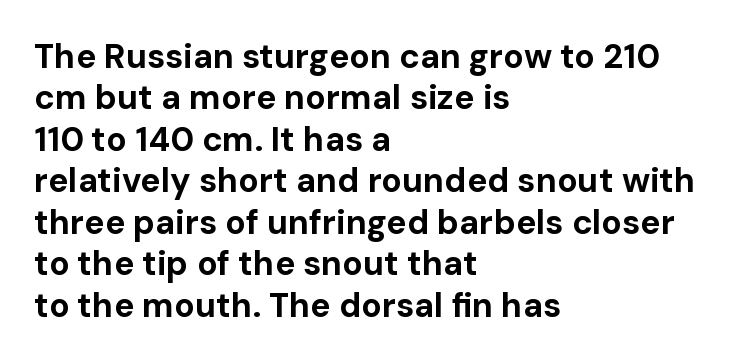
Q: Is the text bold? A: Yes.
Q: Is the text italic (slanted)? A: No, it is upright.
Q: Is the typeface a serif or a sans-serif typeface? A: Sans-serif.
Q: Is the text underlined? A: No.
Q: How is the paragraph aligned? A: Left-aligned.
Q: Is the spacing between letters normal or unusually wide? A: Normal.
Q: Width (condensed, normal, or wide)? A: Normal.
Q: Stroke contrast? A: Low.
Q: x-height? A: Medium.
Q: Monospaced? A: No.
